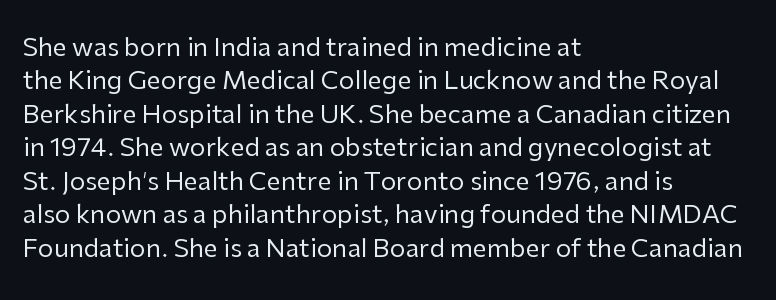
Notice how the stems are strictly vertical — no italics here. Clear beneath every line of the passage. Compared with typical paragraphs, the rows here are spaced about the same. The letters look calm and open, with moderate or lighter stems. Spacing between characters is what you'd get straight out of the box.
